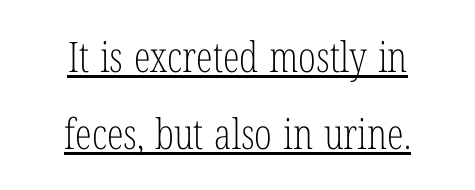
Q: Is the text bold? A: No.
Q: Is the text italic (slanted)? A: No, it is upright.
Q: Is the typeface a serif or a sans-serif typeface? A: Serif.
Q: Is the text underlined? A: Yes.
Q: How is the paragraph aligned? A: Centered.
Q: Is the spacing between letters normal or unusually wide? A: Normal.
Q: Width (condensed, normal, or wide)? A: Condensed.
Q: Stroke contrast? A: Low.
Q: x-height? A: Medium.
Q: Monospaced? A: No.
